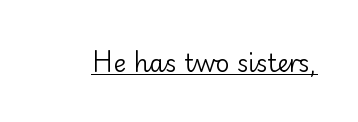
Underlined type. When letters stand straight like this, we call the style roman or upright. The line texture is even and compact thanks to regular tracking. The strokes carry an ordinary text weight at most.
